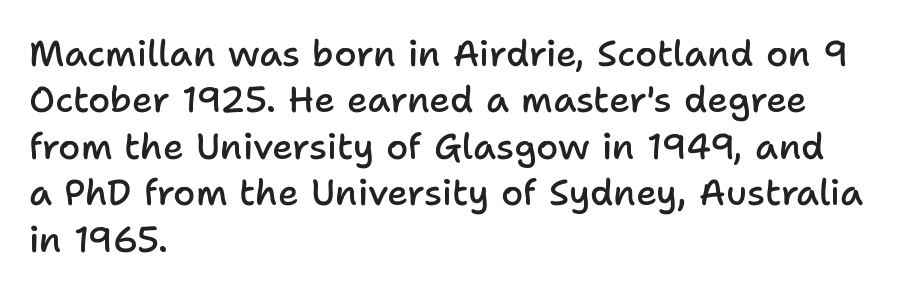
{"serif": "no", "italic": "no", "bold": "semi", "weight": "semibold", "width": "normal", "stroke_contrast": "low", "x_height": "medium", "monospaced": "no", "underline": "no", "align": "left", "line_spacing": "normal", "line_spacing_ratio": 1.29, "letter_spacing": "normal", "letter_spacing_em": 0.0, "glyph_px": 36}
